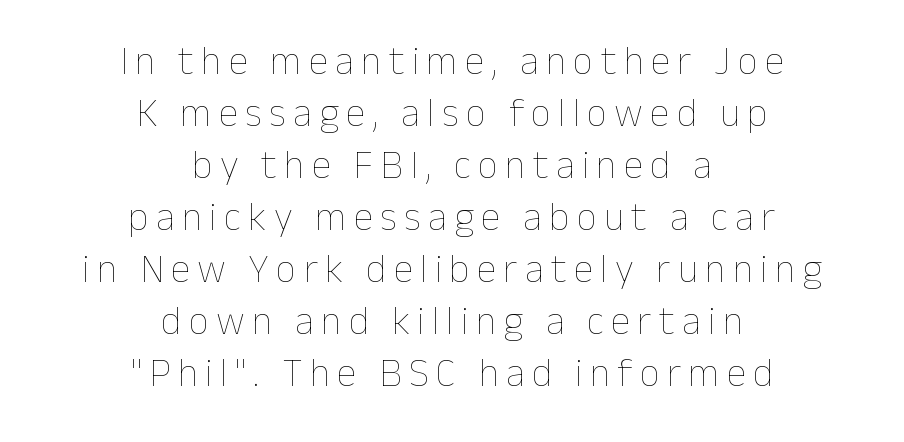
Where is the straight margin? There isn't one; the lines are centered. Is this a fixed-width face? No — the glyphs have proportional, varying widths. A roman cut, with each character standing at attention. Has an underline been added? It has not. Bold? No — there's no thickening of the strokes. A normal amount of white space separates one row of letters from the next.
